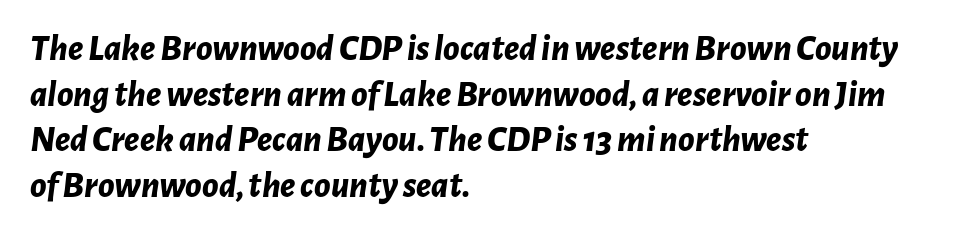
One-word summary of the alignment: left. The specimen omits any rule beneath the text block's lines. Is this a fixed-width face? No — the glyphs have proportional, varying widths. Look at the stroke-to-counter ratio: heavy, a bold. There is no visible air inserted between adjacent glyphs.
